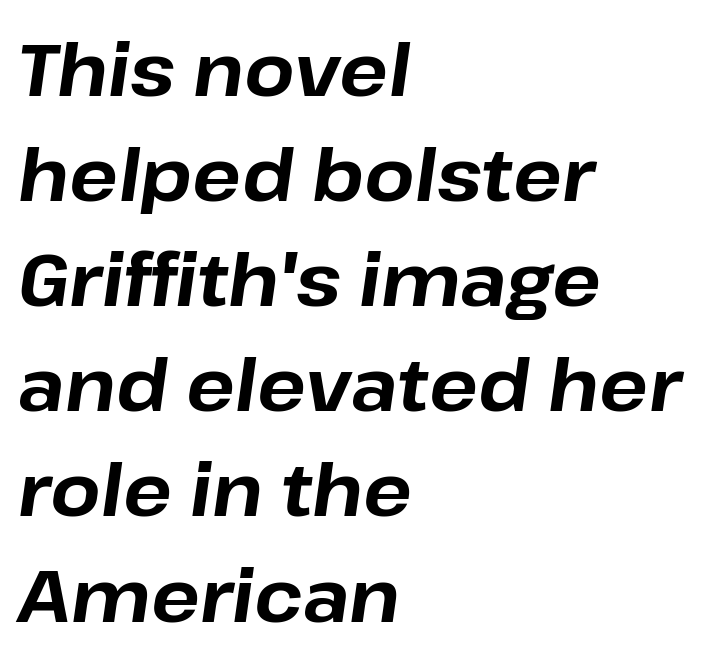
Q: Is the text bold? A: Yes.
Q: Is the text italic (slanted)? A: Yes, it leans right by about 8 degrees.
Q: Is the text underlined? A: No.
Q: How is the paragraph aligned? A: Left-aligned.
Q: Is the spacing between letters normal or unusually wide? A: Normal.
Q: Is the spacing between lines tight, normal or loose? A: Normal.
Q: Width (condensed, normal, or wide)? A: Normal.
Q: Stroke contrast? A: Low.
Q: x-height? A: Medium.
Q: Monospaced? A: No.
